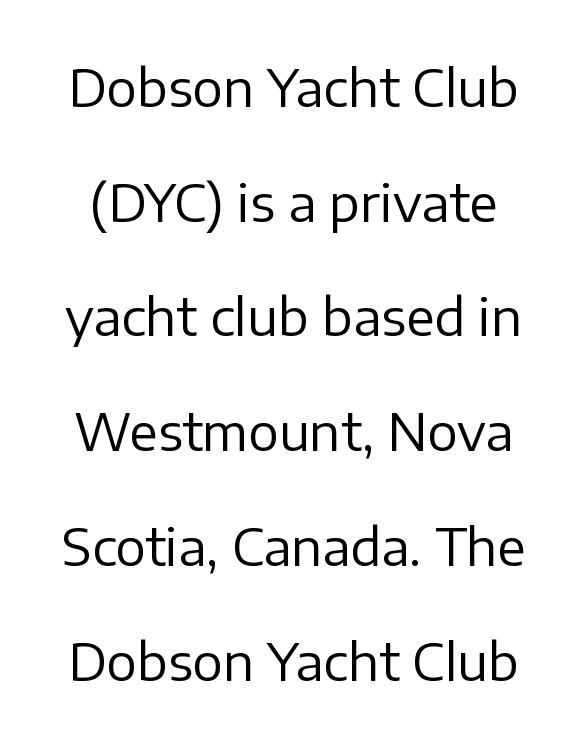
Note the varied advance widths — an 'i' is clearly narrower than an 'm'. Each new line begins a long way beneath the previous one. No feet cap the strokes, marking this as sans-serif type. The words here are not underlined. Standard letterfit; no display-style spreading of the glyphs. Is there any slant? The stems are plumb.
